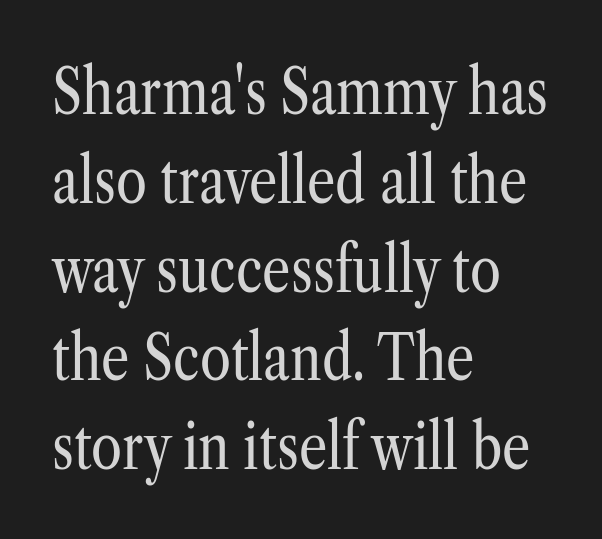
{"serif": "yes", "italic": "no", "bold": "no", "weight": "regular", "width": "condensed", "stroke_contrast": "low", "x_height": "medium", "monospaced": "no", "underline": "no", "align": "left", "line_spacing": "normal", "line_spacing_ratio": 1.41, "letter_spacing": "normal", "letter_spacing_em": 0.0, "glyph_px": 63}
